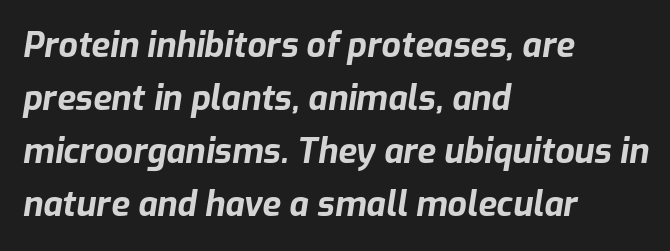
{"italic": "yes", "lean": "right", "slant_degrees": 9, "bold": "yes", "weight": "bold", "width": "normal", "stroke_contrast": "low", "x_height": "medium", "monospaced": "no", "underline": "no", "align": "left", "line_spacing": "normal", "line_spacing_ratio": 1.56, "letter_spacing": "normal", "letter_spacing_em": 0.0, "glyph_px": 34}
